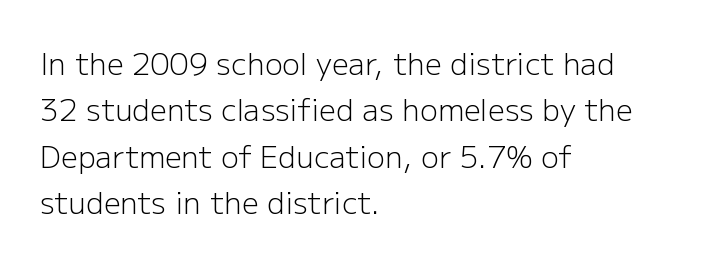
Q: Is the text bold? A: No.
Q: Is the text italic (slanted)? A: No, it is upright.
Q: Is the typeface a serif or a sans-serif typeface? A: Sans-serif.
Q: Is the text underlined? A: No.
Q: How is the paragraph aligned? A: Left-aligned.
Q: Is the spacing between letters normal or unusually wide? A: Normal.
Q: Is the spacing between lines tight, normal or loose? A: Normal.
Q: Width (condensed, normal, or wide)? A: Normal.
Q: Stroke contrast? A: Low.
Q: x-height? A: Medium.
Q: Monospaced? A: No.
